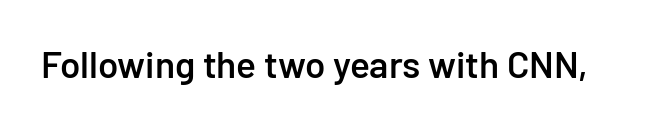
{"serif": "no", "italic": "no", "bold": "semi", "weight": "semibold", "width": "normal", "stroke_contrast": "low", "x_height": "medium", "monospaced": "no", "underline": "no", "letter_spacing": "normal", "letter_spacing_em": 0.0, "glyph_px": 37}
